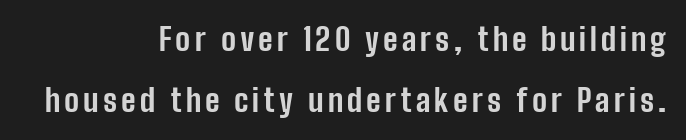
{"serif": "no", "italic": "no", "bold": "yes", "weight": "bold", "width": "condensed", "stroke_contrast": "low", "x_height": "medium", "monospaced": "no", "underline": "no", "align": "right", "line_spacing": "loose", "line_spacing_ratio": 1.97, "glyph_px": 31}
